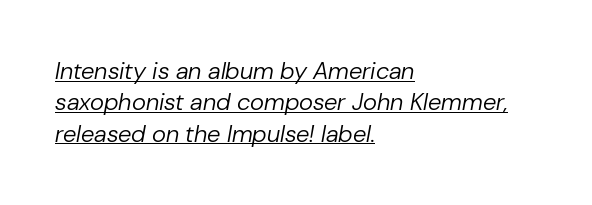
The setting favours the left margin, as ordinary paragraphs usually do. The font sits on the lighter half of the weight spectrum, regular included. The leading is moderate, giving the passage an even texture. The letterforms sit shoulder to shoulder at normal distance. Would a proofreader flag this as italicized? Yes. The words here are underlined.
